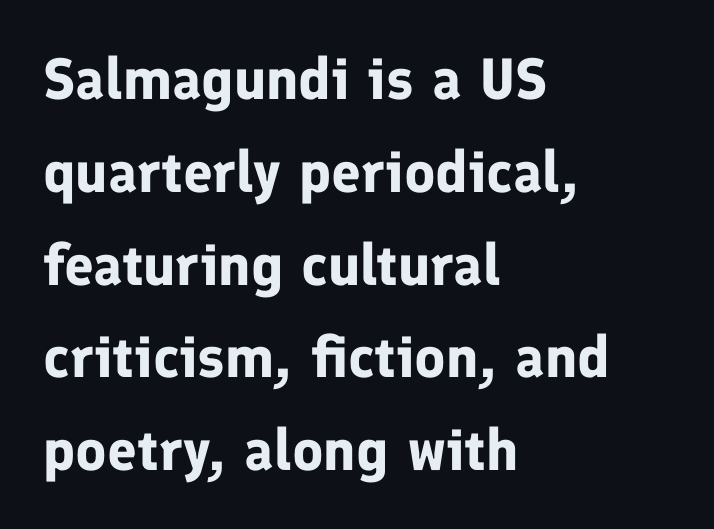
Q: Is the text bold? A: Yes.
Q: Is the text italic (slanted)? A: No, it is upright.
Q: Is the typeface a serif or a sans-serif typeface? A: Sans-serif.
Q: Is the text underlined? A: No.
Q: How is the paragraph aligned? A: Left-aligned.
Q: Is the spacing between letters normal or unusually wide? A: Normal.
Q: Is the spacing between lines tight, normal or loose? A: Normal.
Q: Width (condensed, normal, or wide)? A: Normal.
Q: Stroke contrast? A: Low.
Q: x-height? A: Medium.
Q: Monospaced? A: No.
